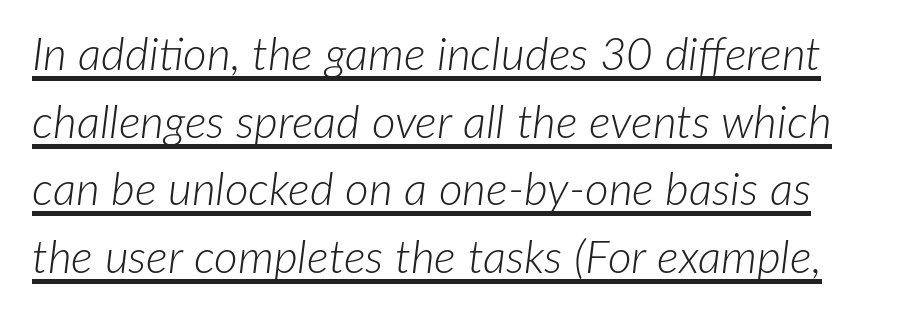
Q: Is the text bold? A: No.
Q: Is the text italic (slanted)? A: Yes, it leans right by about 7 degrees.
Q: Is the text underlined? A: Yes.
Q: Is the spacing between letters normal or unusually wide? A: Normal.
Q: Is the spacing between lines tight, normal or loose? A: Normal.
Q: Width (condensed, normal, or wide)? A: Normal.
Q: Stroke contrast? A: Low.
Q: x-height? A: Medium.
Q: Monospaced? A: No.
